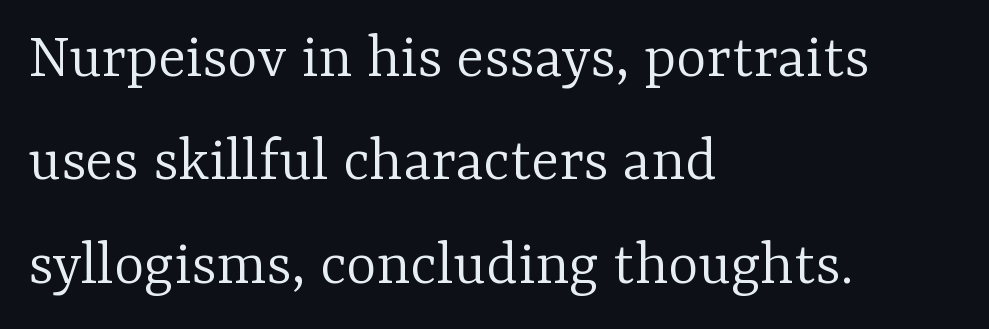
{"serif": "yes", "italic": "no", "bold": "no", "weight": "light", "width": "normal", "stroke_contrast": "low", "x_height": "medium", "monospaced": "no", "underline": "no", "align": "left", "line_spacing": "normal", "line_spacing_ratio": 1.59, "letter_spacing": "normal", "letter_spacing_em": 0.0, "glyph_px": 65}
